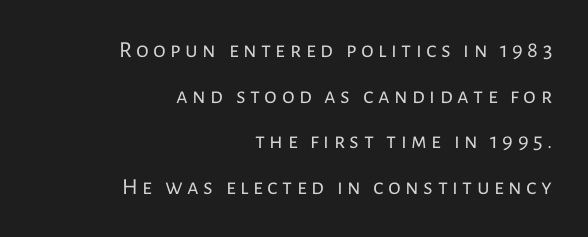
{"italic": "no", "bold": "no", "underline": "no", "align": "right", "line_spacing": "loose", "line_spacing_ratio": 1.98, "glyph_px": 23}
